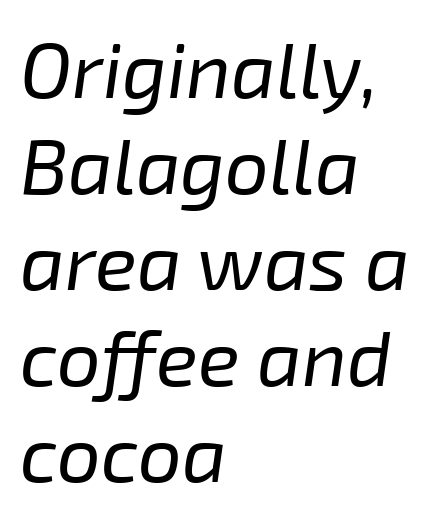
Underline: absent. This sample is left-justified, so line endings fall wherever the words run out. The letterforms sit shoulder to shoulder at normal distance. The letters advance in unequal steps, a hallmark of proportional type.
